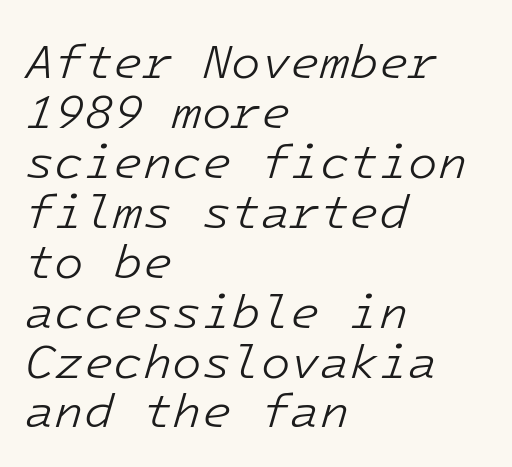
Q: Is the text bold? A: No.
Q: Is the text italic (slanted)? A: Yes, it leans right by about 16 degrees.
Q: Is the text underlined? A: No.
Q: How is the paragraph aligned? A: Left-aligned.
Q: Is the spacing between letters normal or unusually wide? A: Normal.
Q: Is the spacing between lines tight, normal or loose? A: Tight.
Q: Width (condensed, normal, or wide)? A: Normal.
Q: Stroke contrast? A: Low.
Q: x-height? A: Medium.
